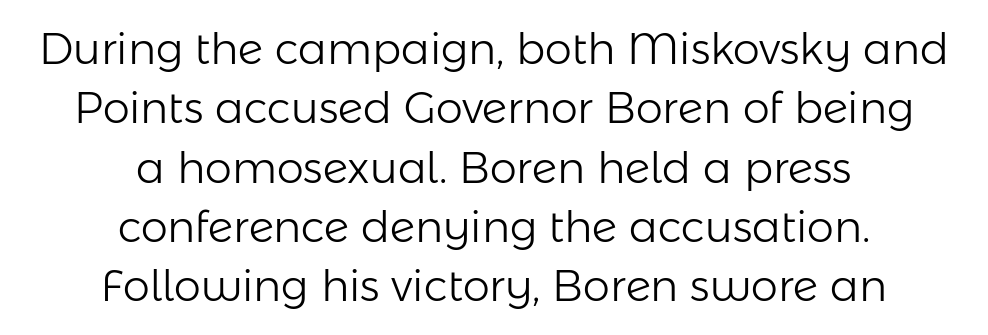
The image shows 43 px light sans-serif type, upright; set centered, normal line spacing (1.38x), normal letter spacing, not underlined; low stroke contrast and a medium x-height.
